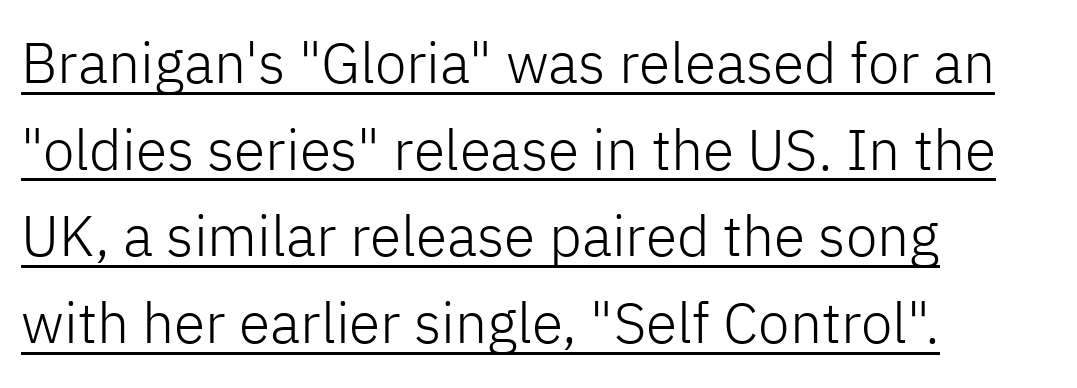
{"serif": "no", "italic": "no", "bold": "no", "weight": "light", "width": "normal", "stroke_contrast": "low", "x_height": "medium", "monospaced": "no", "underline": "yes", "align": "left", "line_spacing": "normal", "line_spacing_ratio": 1.52, "letter_spacing": "normal", "letter_spacing_em": 0.0, "glyph_px": 57}
